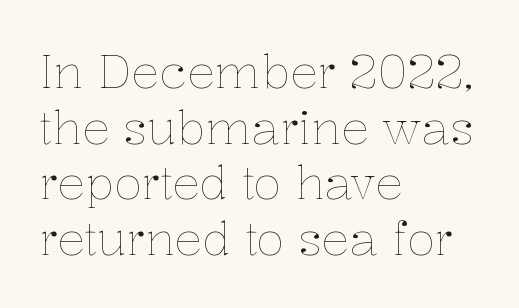
{"italic": "no", "bold": "no", "weight": "thin", "width": "normal", "stroke_contrast": "low", "x_height": "medium", "monospaced": "no", "underline": "no", "align": "left", "line_spacing_ratio": 1.21, "letter_spacing": "normal", "letter_spacing_em": 0.0, "glyph_px": 46}
